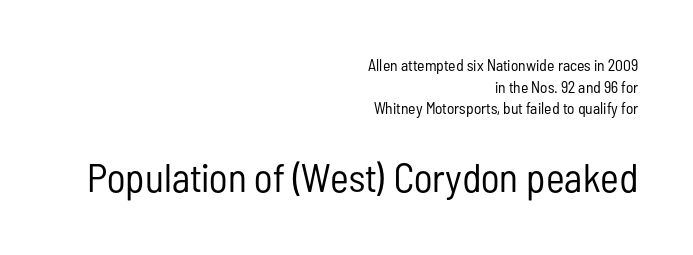
The image shows 40 px regular-weight, condensed sans-serif type, upright; set right-aligned, normal line spacing (1.35x), normal letter spacing, not underlined; the second (bottom) block is 2.5x larger; low stroke contrast and a medium x-height.
